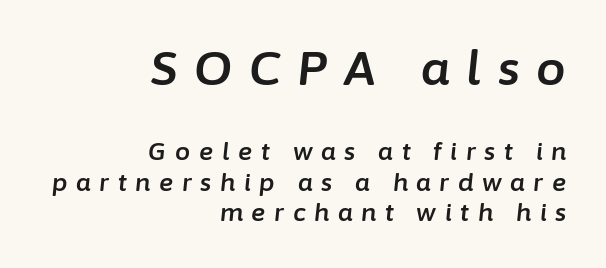
The image shows 47 px text type, italic (leaning right); set right-aligned, normal line spacing (1.27x), unusually wide letter spacing (+0.36 em), not underlined; the first (top) block is 1.96x larger; low stroke contrast and a medium x-height.
